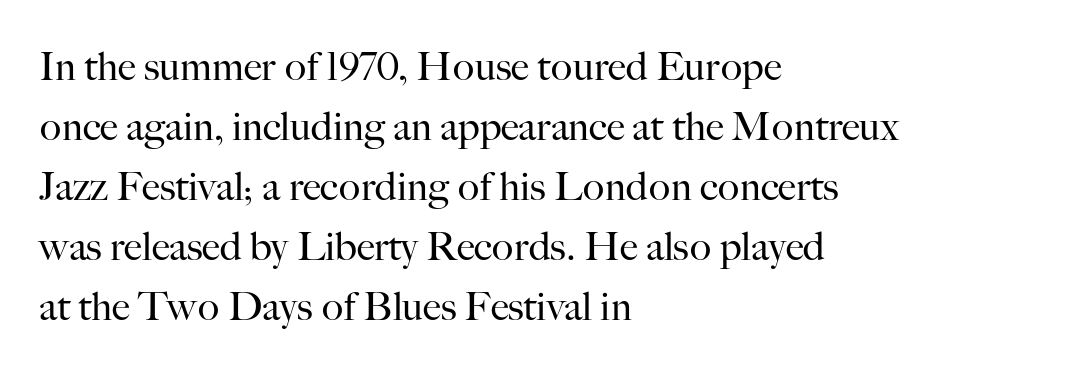
One glance says typical: line gaps are just what's usual. Letters have the restrained weight of plain body copy at most. Here the designer chose a conventional face with non-uniform glyph widths. The string is rendered with underlining switched off. You could call the tracking neutral — neither tight nor loose.
